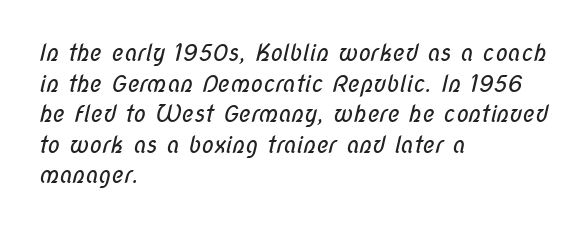
{"bold": "no", "underline": "no", "align": "left", "line_spacing": "normal", "line_spacing_ratio": 1.33, "letter_spacing": "normal", "letter_spacing_em": 0.0, "glyph_px": 23}
